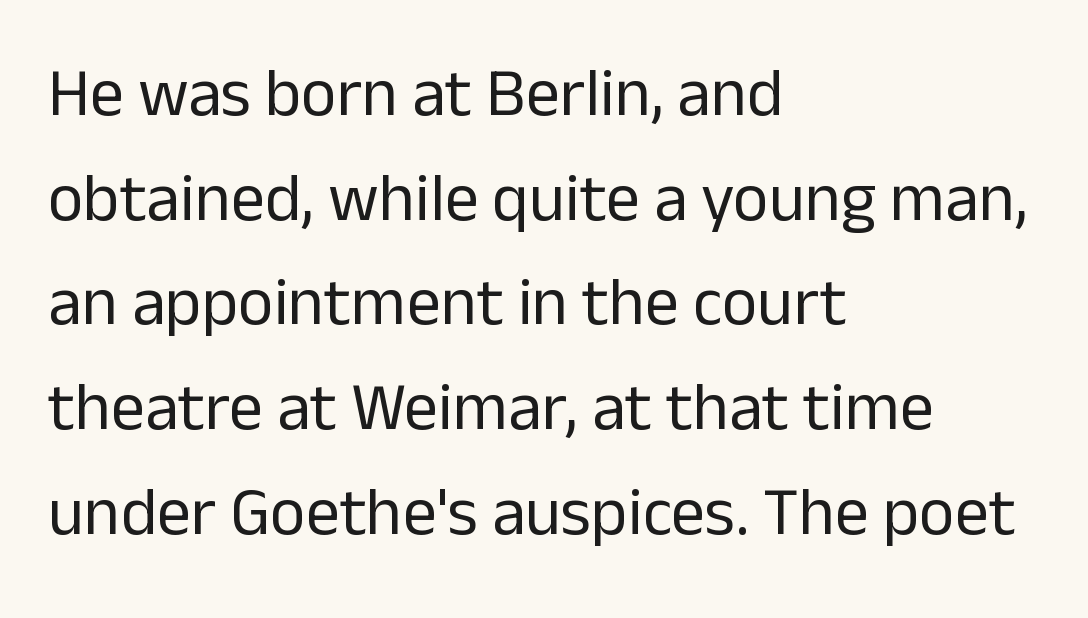
Check where the strokes stop: nothing finishes them off — pure sans. The words here are not underlined. These lines were composed using upright roman letters. Is this a fixed-width face? No — the glyphs have proportional, varying widths. The face used here is rendered with its standard letterfit. Vertical stems look standard width or narrower in stroke.
